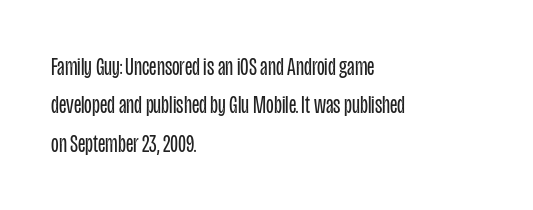
The image shows 25 px text type, upright; set left-aligned, normal line spacing (1.54x), normal letter spacing, not underlined.
